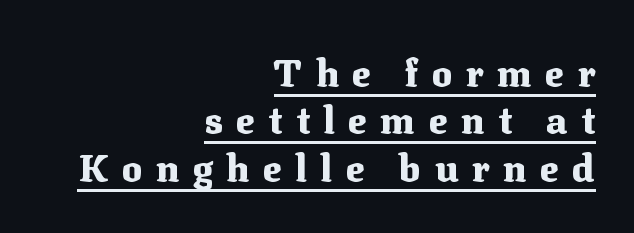
{"serif": "yes", "italic": "no", "bold": "yes", "weight": "heavy", "width": "normal", "stroke_contrast": "medium", "x_height": "medium", "monospaced": "no", "underline": "yes", "align": "right", "line_spacing": "normal", "line_spacing_ratio": 1.25, "letter_spacing": "wide", "letter_spacing_em": 0.36, "glyph_px": 38}
